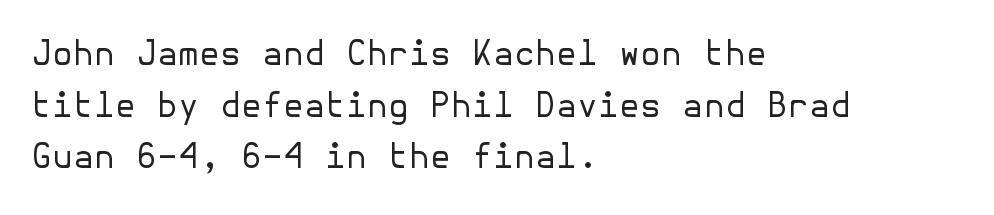
Each new line begins a customary step beneath the previous one. Observe the ordinary spacing: letters are neighbours, not strangers. Anything drawn beneath the words? Only blank space. The strokes carry an ordinary text weight at most.
